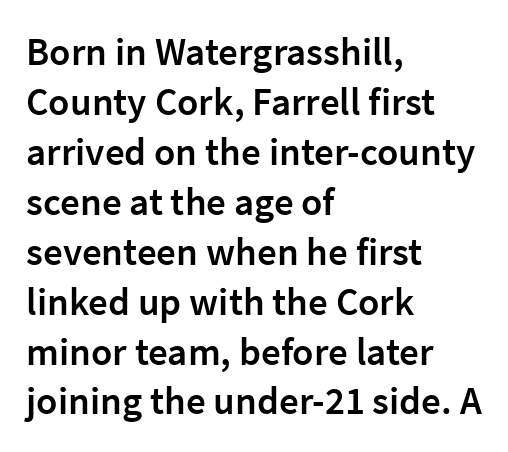
Q: Is the text bold? A: Semi-bold.
Q: Is the text italic (slanted)? A: No, it is upright.
Q: Is the typeface a serif or a sans-serif typeface? A: Sans-serif.
Q: Is the text underlined? A: No.
Q: How is the paragraph aligned? A: Left-aligned.
Q: Is the spacing between letters normal or unusually wide? A: Normal.
Q: Is the spacing between lines tight, normal or loose? A: Normal.
Q: Width (condensed, normal, or wide)? A: Normal.
Q: Stroke contrast? A: Low.
Q: x-height? A: Medium.
Q: Monospaced? A: No.
